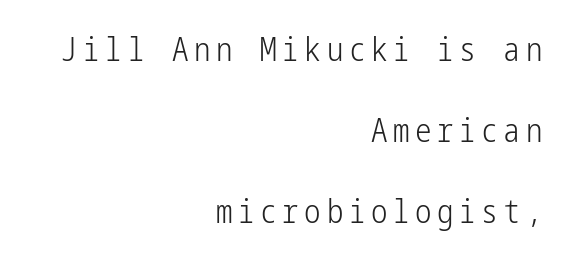
{"serif": "no", "italic": "no", "bold": "no", "weight": "light", "width": "condensed", "stroke_contrast": "low", "x_height": "medium", "underline": "no", "align": "right", "line_spacing": "loose", "line_spacing_ratio": 2.45, "glyph_px": 33}
